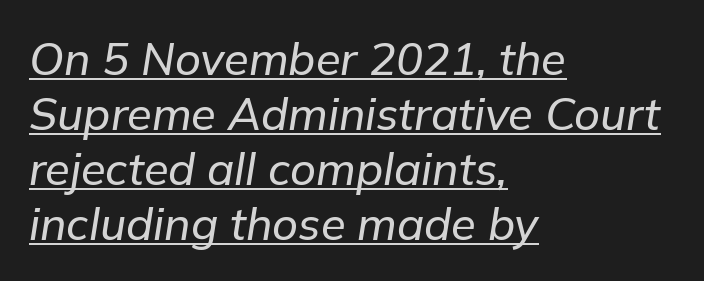
The image shows 45 px text type, italic (leaning right); set left-aligned, line spacing 1.22x, normal letter spacing, underlined; low stroke contrast and a medium x-height.
